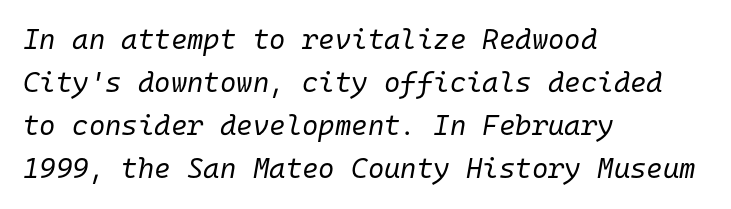
Each row of text sits above clean, open space. Tracking value appears to be zero — textbook default spacing. The rendering uses a moderate line-height, typical for paragraphs. Italic? Definitely — the glyphs are oblique. Notice how the passage keeps a crisp vertical edge on the left only.
